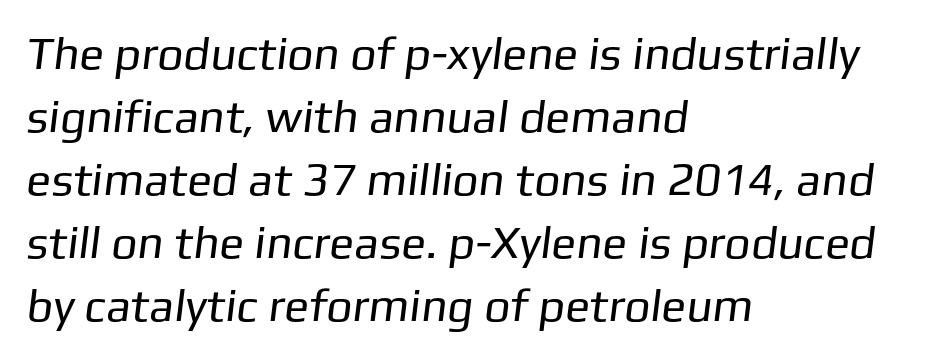
Q: Is the text bold? A: No.
Q: Is the typeface a serif or a sans-serif typeface? A: Sans-serif.
Q: Is the text underlined? A: No.
Q: How is the paragraph aligned? A: Left-aligned.
Q: Is the spacing between letters normal or unusually wide? A: Normal.
Q: Is the spacing between lines tight, normal or loose? A: Normal.
Q: Width (condensed, normal, or wide)? A: Normal.
Q: Stroke contrast? A: Low.
Q: x-height? A: Medium.
Q: Monospaced? A: No.
